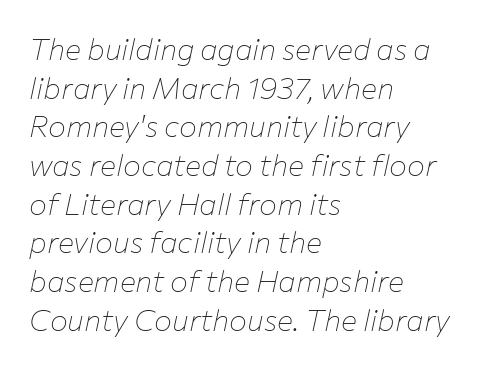
{"italic": "yes", "lean": "right", "slant_degrees": 12, "bold": "no", "weight": "thin", "width": "normal", "stroke_contrast": "low", "x_height": "medium", "monospaced": "no", "underline": "no", "align": "left", "line_spacing": "normal", "line_spacing_ratio": 1.29, "letter_spacing": "normal", "letter_spacing_em": 0.0, "glyph_px": 30}
